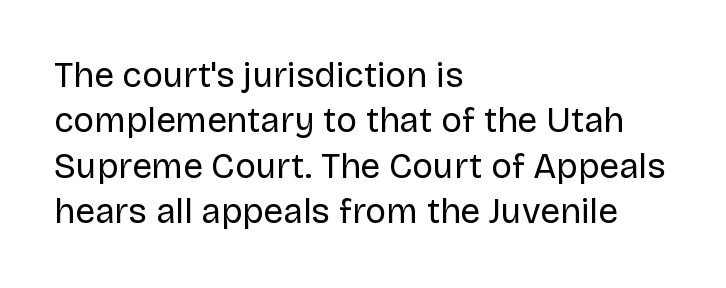
The passage shown is not underscored anywhere. Summary of vertical rhythm: regular, with standard interline spacing. Summary of weight: not heavy and not bold. Caption: standard tracking, unaltered. This is the regular roman posture of the typeface.
